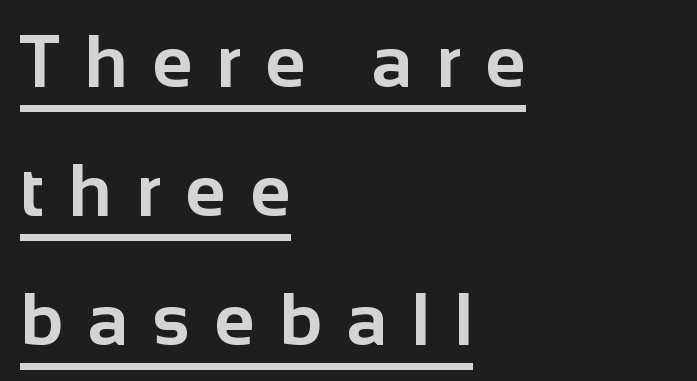
Honestly, the letter spacing is so wide it's the main thing you notice. Does the copy run flush right? No — it runs flush left. Each letter keeps its own natural width here, so spacing adapts to shape. The characters look thick and weighty, a clear bold.
